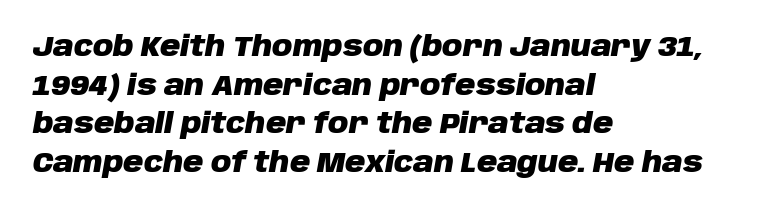
{"italic": "yes", "lean": "right", "slant_degrees": 10, "bold": "yes", "weight": "heavy", "width": "normal", "stroke_contrast": "low", "x_height": "large", "monospaced": "no", "underline": "no", "align": "left", "line_spacing": "normal", "line_spacing_ratio": 1.38, "letter_spacing": "normal", "letter_spacing_em": 0.0, "glyph_px": 28}
